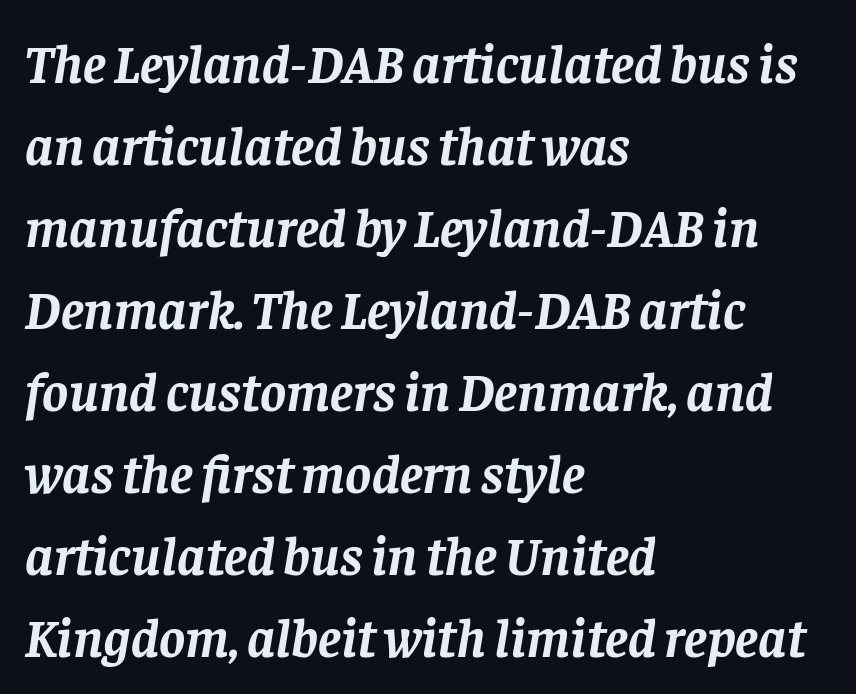
The image shows 55 px semibold serif type, italic (leaning right); set left-aligned, normal line spacing (1.49x), normal letter spacing, not underlined; low stroke contrast and a large x-height.
